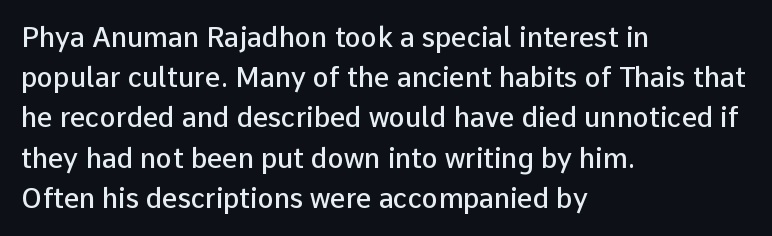
{"italic": "no", "bold": "semi", "underline": "no", "align": "left", "line_spacing": "normal", "line_spacing_ratio": 1.49, "letter_spacing": "normal", "letter_spacing_em": 0.0, "glyph_px": 27}
